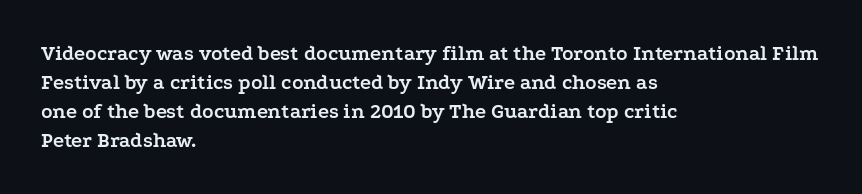
The image shows 21 px bold type, upright; set left-aligned, normal line spacing (1.38x), normal letter spacing, not underlined.
